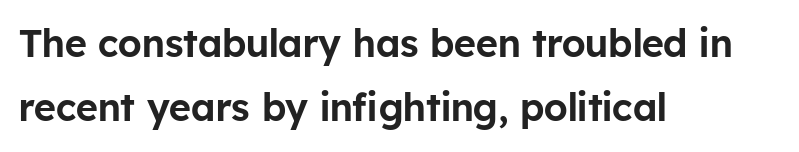
Observe the ordinary spacing: letters are neighbours, not strangers. The strip under each line holds only bare page. Rows of type keep a routine distance in the vertical direction. The letters stand upright; this is a roman face.
